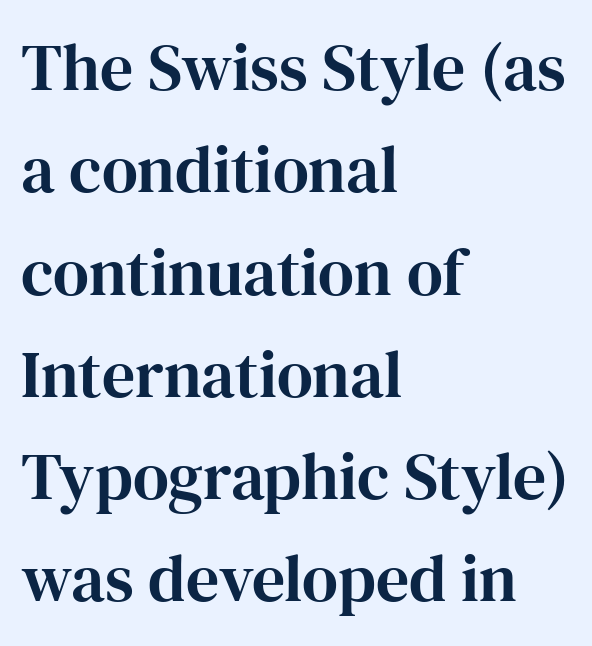
{"serif": "yes", "italic": "no", "width": "normal", "stroke_contrast": "high", "x_height": "medium", "monospaced": "no", "underline": "no", "align": "left", "line_spacing": "normal", "line_spacing_ratio": 1.55, "letter_spacing": "normal", "letter_spacing_em": 0.0, "glyph_px": 66}
